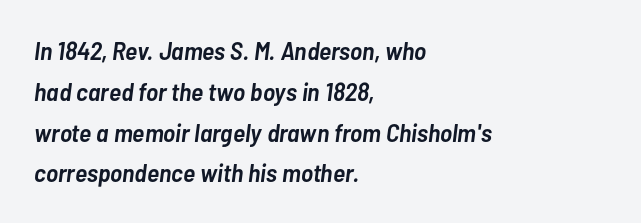
Q: Is the text bold? A: Semi-bold.
Q: Is the text italic (slanted)? A: Yes, it leans right by about 7 degrees.
Q: Is the text underlined? A: No.
Q: How is the paragraph aligned? A: Left-aligned.
Q: Is the spacing between letters normal or unusually wide? A: Normal.
Q: Is the spacing between lines tight, normal or loose? A: Normal.
